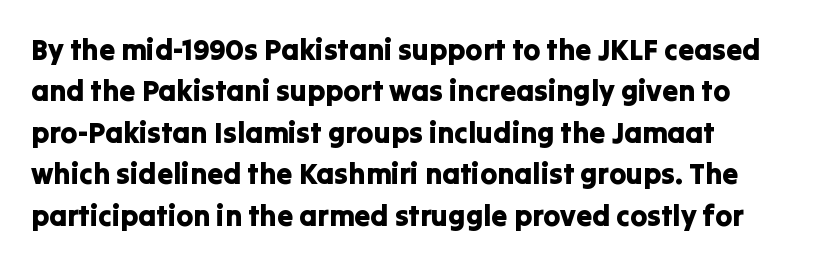
{"serif": "no", "italic": "no", "width": "normal", "stroke_contrast": "low", "x_height": "medium", "monospaced": "no", "underline": "no", "line_spacing": "normal", "line_spacing_ratio": 1.43, "letter_spacing": "normal", "letter_spacing_em": 0.0, "glyph_px": 29}
